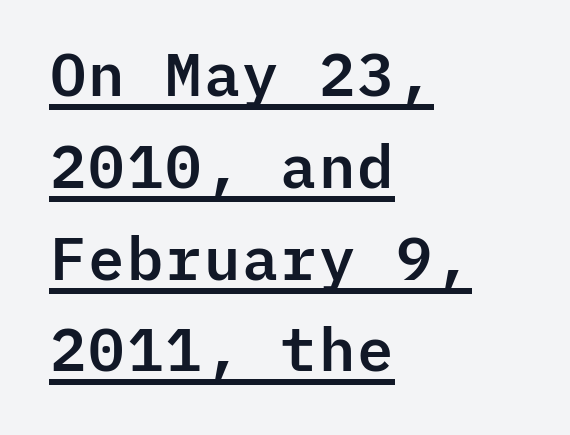
{"serif": "no", "italic": "no", "width": "normal", "stroke_contrast": "low", "x_height": "medium", "monospaced": "yes", "underline": "yes", "align": "left", "line_spacing": "normal", "line_spacing_ratio": 1.53, "letter_spacing": "normal", "letter_spacing_em": 0.0, "glyph_px": 60}
